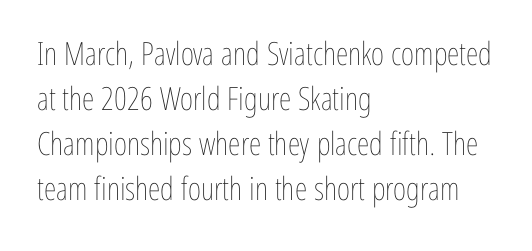
Q: Is the text bold? A: No.
Q: Is the text italic (slanted)? A: No, it is upright.
Q: Is the text underlined? A: No.
Q: How is the paragraph aligned? A: Left-aligned.
Q: Is the spacing between letters normal or unusually wide? A: Normal.
Q: Is the spacing between lines tight, normal or loose? A: Normal.
Q: Width (condensed, normal, or wide)? A: Condensed.
Q: Stroke contrast? A: Low.
Q: x-height? A: Medium.
Q: Monospaced? A: No.
